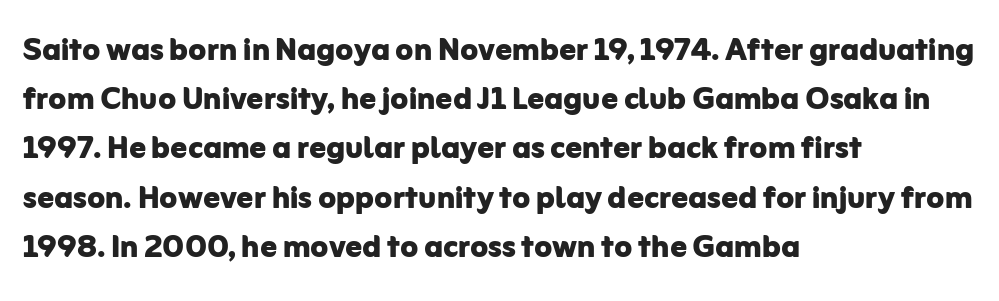
Q: Is the text bold? A: Yes.
Q: Is the text italic (slanted)? A: No, it is upright.
Q: Is the typeface a serif or a sans-serif typeface? A: Sans-serif.
Q: Is the text underlined? A: No.
Q: How is the paragraph aligned? A: Left-aligned.
Q: Is the spacing between letters normal or unusually wide? A: Normal.
Q: Width (condensed, normal, or wide)? A: Normal.
Q: Stroke contrast? A: Low.
Q: x-height? A: Medium.
Q: Monospaced? A: No.
